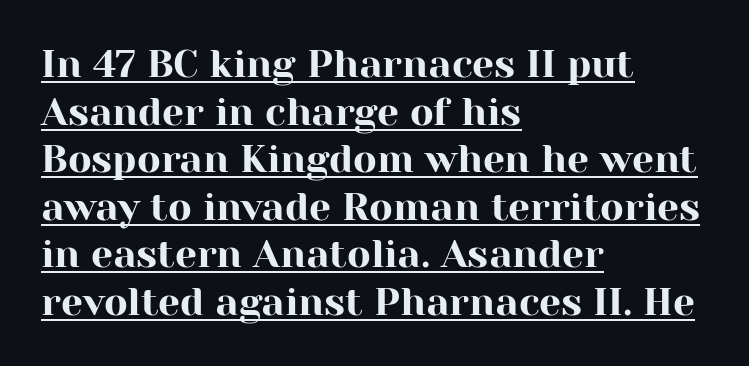
{"serif": "yes", "italic": "no", "width": "normal", "stroke_contrast": "high", "x_height": "medium", "monospaced": "no", "underline": "yes", "align": "left", "line_spacing_ratio": 1.22, "letter_spacing": "normal", "letter_spacing_em": 0.0, "glyph_px": 39}
